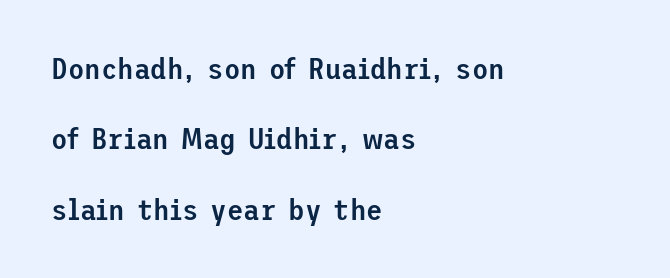
The lines are spread far apart with generous leading. The ragged edge is on the right, which tells us the setting is flush left. Stems and bowls a touch heavier than normal — semibold. Clear beneath every line of the passage. Nobody touched the tracking dial on this one. Check where the strokes stop: nothing finishes them off — pure sans.
